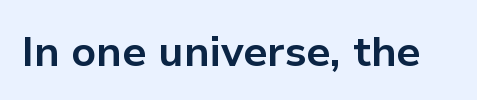
Q: Is the text bold? A: Yes.
Q: Is the text italic (slanted)? A: No, it is upright.
Q: Is the typeface a serif or a sans-serif typeface? A: Sans-serif.
Q: Is the text underlined? A: No.
Q: Is the spacing between letters normal or unusually wide? A: Normal.
Q: Width (condensed, normal, or wide)? A: Normal.
Q: Stroke contrast? A: Low.
Q: x-height? A: Medium.
Q: Monospaced? A: No.
